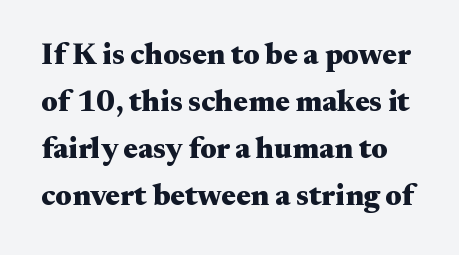
Q: Is the text bold? A: Yes.
Q: Is the text italic (slanted)? A: No, it is upright.
Q: Is the typeface a serif or a sans-serif typeface? A: Serif.
Q: Is the text underlined? A: No.
Q: Is the spacing between letters normal or unusually wide? A: Normal.
Q: Is the spacing between lines tight, normal or loose? A: Normal.
Q: Width (condensed, normal, or wide)? A: Wide.
Q: Stroke contrast? A: Medium.
Q: x-height? A: Small.
Q: Monospaced? A: No.
